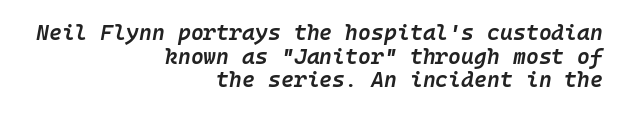
Q: Is the text bold? A: Semi-bold.
Q: Is the text italic (slanted)? A: Yes, it leans right by about 10 degrees.
Q: Is the text underlined? A: No.
Q: How is the paragraph aligned? A: Right-aligned.
Q: Is the spacing between letters normal or unusually wide? A: Normal.
Q: Is the spacing between lines tight, normal or loose? A: Tight.
